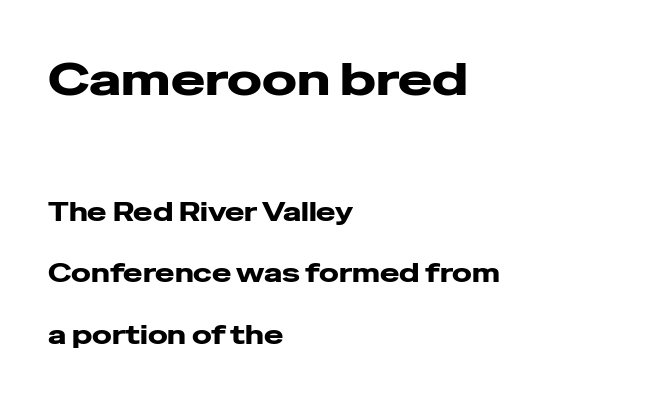
The image shows 46 px heavy, wide sans-serif type, upright; set left-aligned, loose line spacing (2.37x), normal letter spacing, not underlined; the first (top) block is 1.77x larger; low stroke contrast and a medium x-height.
